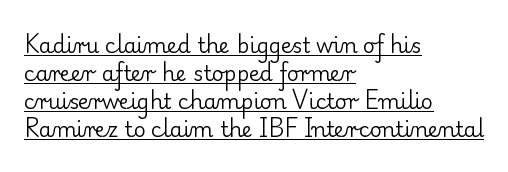
Q: Is the text bold? A: No.
Q: Is the text italic (slanted)? A: No, it is upright.
Q: Is the text underlined? A: Yes.
Q: How is the paragraph aligned? A: Left-aligned.
Q: Is the spacing between letters normal or unusually wide? A: Normal.
Q: Is the spacing between lines tight, normal or loose? A: Normal.
